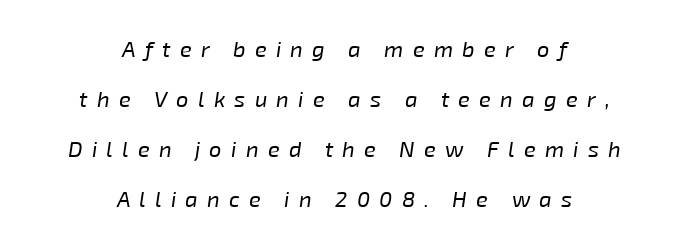
{"italic": "yes", "lean": "right", "slant_degrees": 8, "bold": "no", "underline": "no", "align": "center", "line_spacing": "loose", "line_spacing_ratio": 2.28, "letter_spacing": "wide", "letter_spacing_em": 0.42, "glyph_px": 22}
